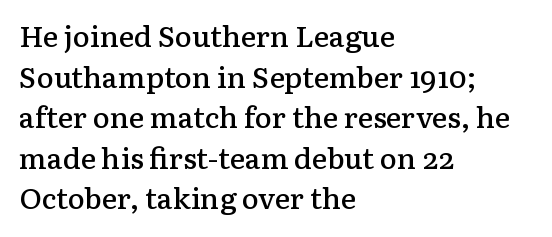
{"serif": "yes", "italic": "no", "bold": "semi", "weight": "semibold", "width": "normal", "stroke_contrast": "low", "x_height": "medium", "monospaced": "no", "underline": "no", "align": "left", "line_spacing": "normal", "line_spacing_ratio": 1.4, "letter_spacing": "normal", "letter_spacing_em": 0.0, "glyph_px": 29}
